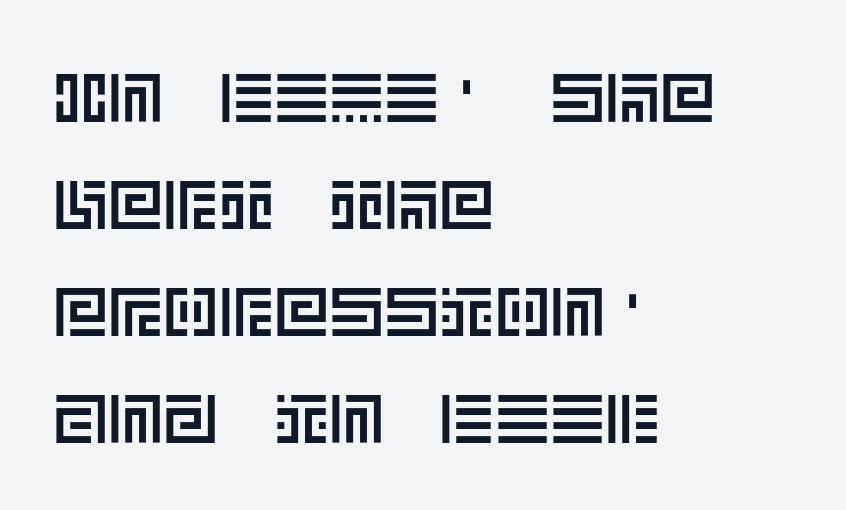
{"italic": "no", "width": "normal", "x_height": "large", "underline": "no", "align": "left", "line_spacing": "normal", "line_spacing_ratio": 1.55, "letter_spacing": "normal", "letter_spacing_em": 0.0, "glyph_px": 69}
